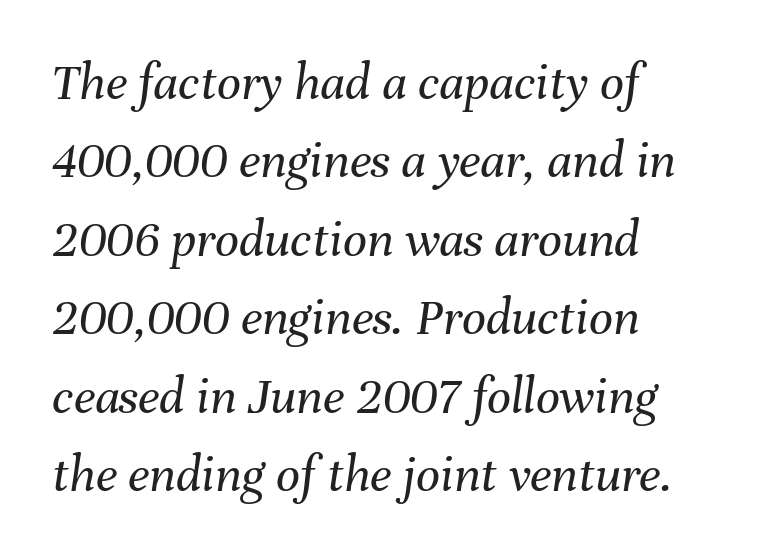
The image shows 53 px regular-weight type, italic (leaning right); set left-aligned, normal line spacing (1.48x), normal letter spacing, not underlined; medium stroke contrast and a medium x-height.
